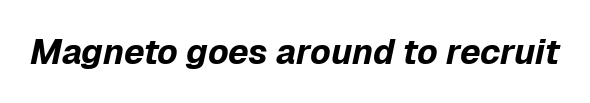
The image shows 35 px bold type, italic (leaning right); set normal letter spacing, not underlined; low stroke contrast and a medium x-height.
